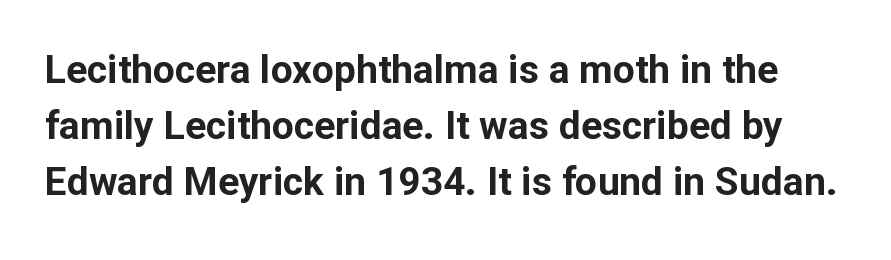
Q: Is the text bold? A: Yes.
Q: Is the text italic (slanted)? A: No, it is upright.
Q: Is the typeface a serif or a sans-serif typeface? A: Sans-serif.
Q: Is the text underlined? A: No.
Q: Is the spacing between letters normal or unusually wide? A: Normal.
Q: Is the spacing between lines tight, normal or loose? A: Normal.
Q: Width (condensed, normal, or wide)? A: Normal.
Q: Stroke contrast? A: Low.
Q: x-height? A: Medium.
Q: Monospaced? A: No.
